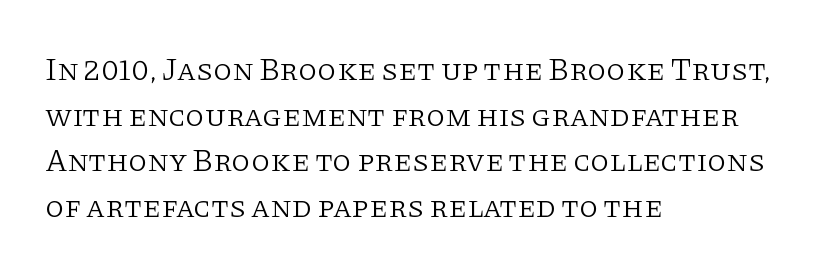
Is there any slant? The stems are plumb. Is the letter spacing exaggerated? No — it looks like the ordinary default. The strokes are not fattened; the text isn't bold. The rag falls on the right side of this text block.
